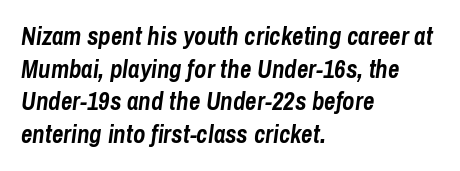
{"italic": "yes", "lean": "right", "slant_degrees": 8, "bold": "yes", "underline": "no", "align": "left", "line_spacing": "normal", "line_spacing_ratio": 1.31, "letter_spacing": "normal", "letter_spacing_em": 0.0, "glyph_px": 25}
